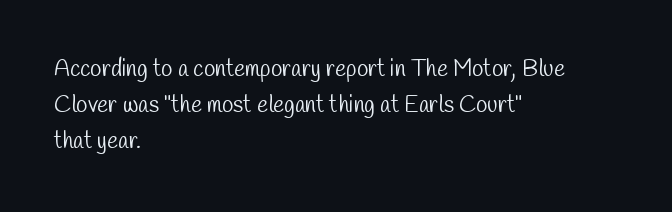
{"bold": "no", "underline": "no", "align": "left", "line_spacing": "normal", "line_spacing_ratio": 1.56, "letter_spacing": "normal", "letter_spacing_em": 0.0, "glyph_px": 23}
